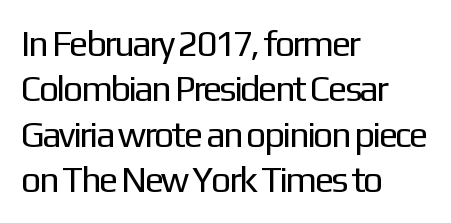
The image shows 36 px regular-weight sans-serif type, upright; set left-aligned, normal line spacing (1.26x), normal letter spacing, not underlined; low stroke contrast and a medium x-height.
